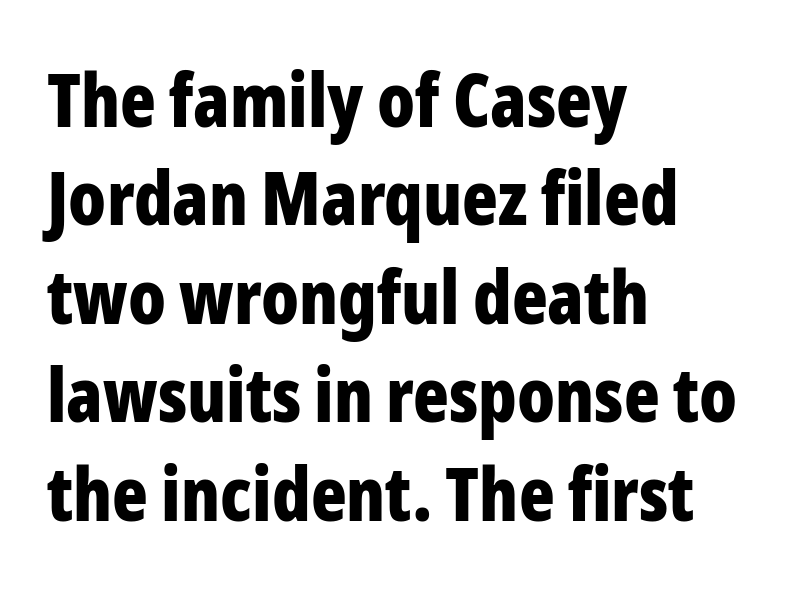
The image shows 74 px bold, condensed sans-serif type, upright; set left-aligned, normal line spacing (1.33x), normal letter spacing, not underlined; low stroke contrast and a medium x-height.
